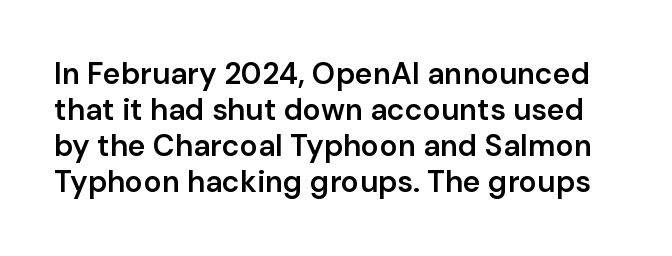
Q: Is the text bold? A: Semi-bold.
Q: Is the text italic (slanted)? A: No, it is upright.
Q: Is the typeface a serif or a sans-serif typeface? A: Sans-serif.
Q: Is the text underlined? A: No.
Q: Is the spacing between letters normal or unusually wide? A: Normal.
Q: Width (condensed, normal, or wide)? A: Normal.
Q: Stroke contrast? A: Low.
Q: x-height? A: Medium.
Q: Monospaced? A: No.
